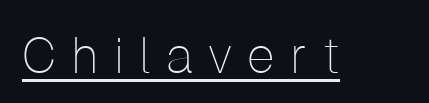
Q: Is the text bold? A: No.
Q: Is the text italic (slanted)? A: No, it is upright.
Q: Is the typeface a serif or a sans-serif typeface? A: Sans-serif.
Q: Is the text underlined? A: Yes.
Q: Is the spacing between letters normal or unusually wide? A: Unusually wide.
Q: Width (condensed, normal, or wide)? A: Normal.
Q: Stroke contrast? A: Low.
Q: x-height? A: Medium.
Q: Monospaced? A: No.
